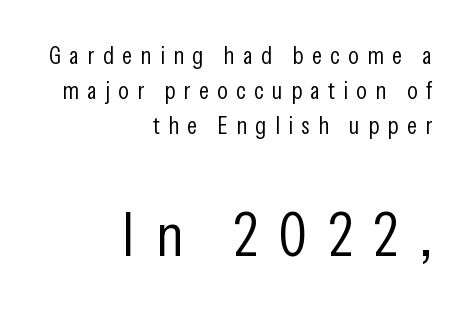
{"serif": "no", "italic": "no", "bold": "no", "weight": "light", "width": "condensed", "stroke_contrast": "low", "x_height": "medium", "monospaced": "no", "underline": "no", "align": "right", "line_spacing": "normal", "line_spacing_ratio": 1.4, "letter_spacing": "wide", "letter_spacing_em": 0.33, "larger_block": "second", "size_ratio": 2.48, "glyph_px": 62}
